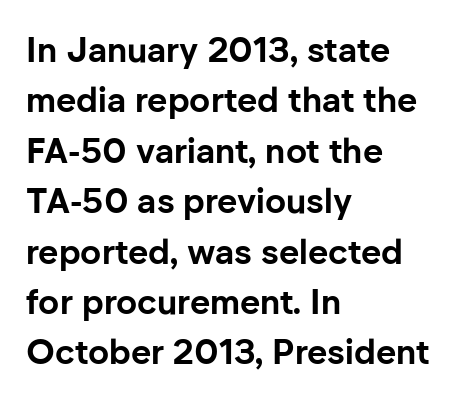
The image shows 35 px bold sans-serif type, upright; set left-aligned, normal line spacing (1.44x), normal letter spacing, not underlined; low stroke contrast and a medium x-height.
